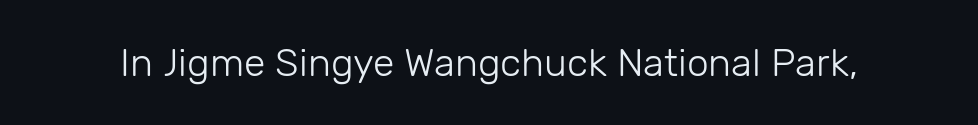
The image shows 39 px light sans-serif type, upright; set normal letter spacing, not underlined; low stroke contrast and a medium x-height.
